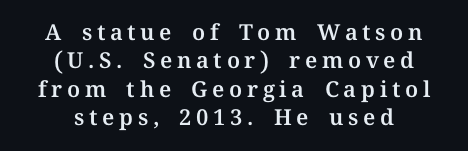
The image shows 22 px text type, upright; set centered, normal line spacing (1.29x), unusually wide letter spacing (+0.21 em), not underlined.
